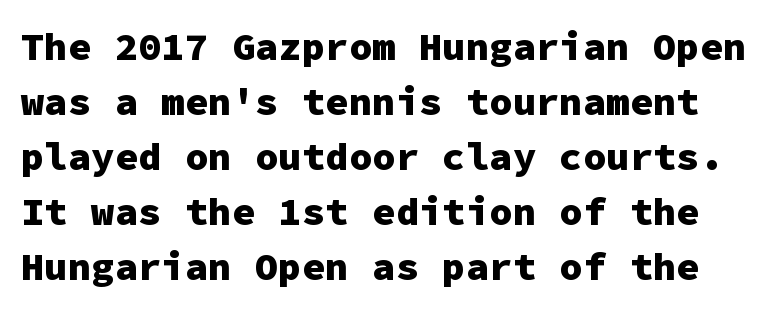
{"serif": "no", "italic": "no", "bold": "yes", "weight": "heavy", "width": "normal", "stroke_contrast": "low", "x_height": "medium", "monospaced": "yes", "underline": "no", "line_spacing": "normal", "line_spacing_ratio": 1.41, "letter_spacing": "normal", "letter_spacing_em": 0.0, "glyph_px": 39}
